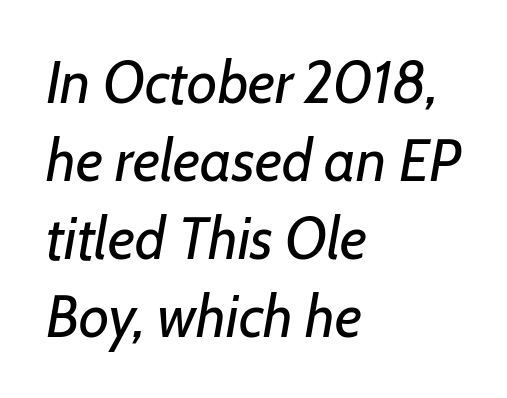
The image shows 59 px regular-weight type, italic (leaning right); set left-aligned, normal line spacing (1.32x), normal letter spacing, not underlined; low stroke contrast and a medium x-height.
